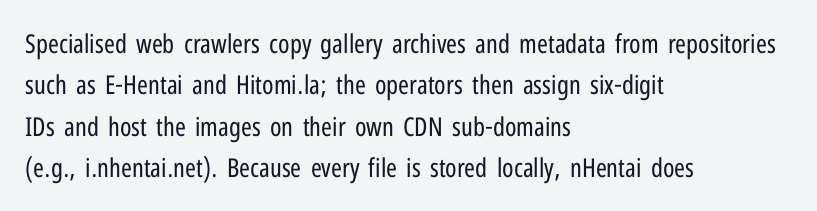
Each stroke keeps to a modest, everyday thickness or less. Whoever set this chose a conventional vertical rhythm. Caption: multi-line text, flush left, ragged right. Underlining? Definitely not there.
